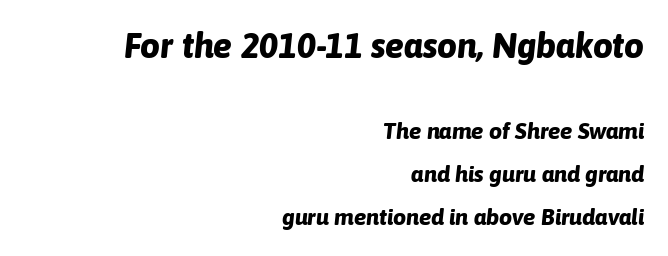
Compared with ordinary roman type, these characters are visibly tilted. You could not count columns in this text — the font is proportionally spaced. The characters look thick and weighty, a clear bold. The face used here appears at its bigger size in the upper chunk.
